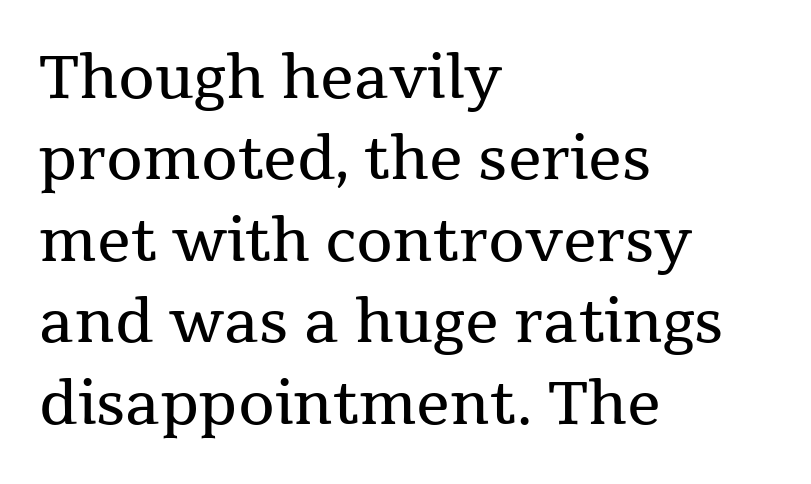
Q: Is the text bold? A: No.
Q: Is the text italic (slanted)? A: No, it is upright.
Q: Is the typeface a serif or a sans-serif typeface? A: Serif.
Q: Is the text underlined? A: No.
Q: How is the paragraph aligned? A: Left-aligned.
Q: Is the spacing between letters normal or unusually wide? A: Normal.
Q: Is the spacing between lines tight, normal or loose? A: Normal.
Q: Width (condensed, normal, or wide)? A: Normal.
Q: Stroke contrast? A: Medium.
Q: x-height? A: Medium.
Q: Monospaced? A: No.
